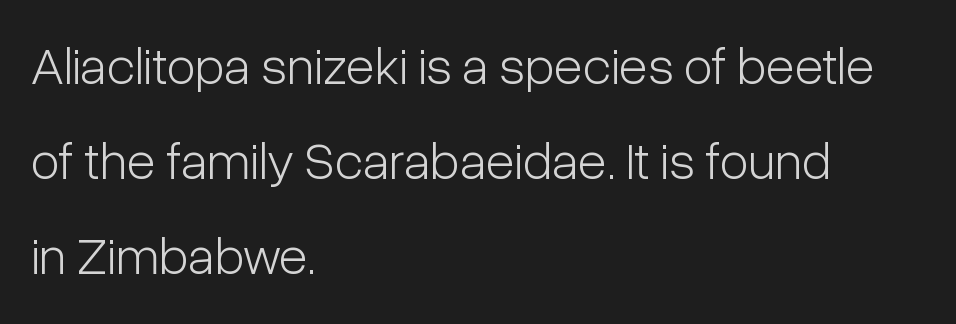
Q: Is the text bold? A: No.
Q: Is the text italic (slanted)? A: No, it is upright.
Q: Is the typeface a serif or a sans-serif typeface? A: Sans-serif.
Q: Is the text underlined? A: No.
Q: How is the paragraph aligned? A: Left-aligned.
Q: Is the spacing between letters normal or unusually wide? A: Normal.
Q: Width (condensed, normal, or wide)? A: Condensed.
Q: Stroke contrast? A: Low.
Q: x-height? A: Medium.
Q: Monospaced? A: No.
